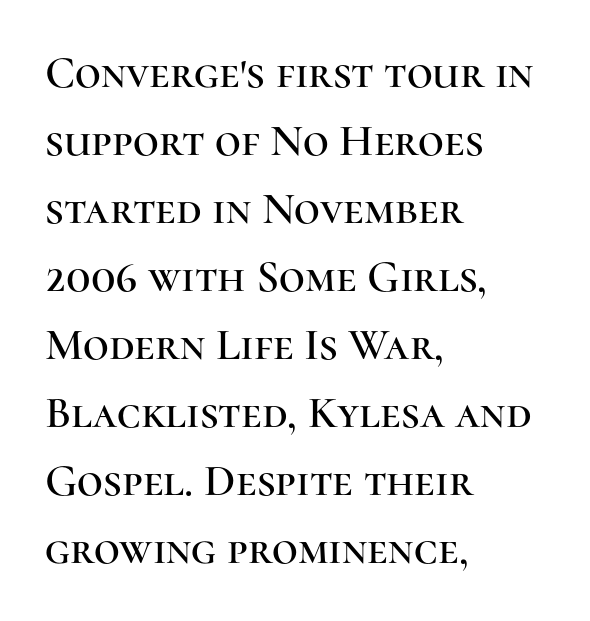
Q: Is the text italic (slanted)? A: No, it is upright.
Q: Is the typeface a serif or a sans-serif typeface? A: Serif.
Q: Is the text underlined? A: No.
Q: How is the paragraph aligned? A: Left-aligned.
Q: Is the spacing between letters normal or unusually wide? A: Normal.
Q: Is the spacing between lines tight, normal or loose? A: Normal.
Q: Width (condensed, normal, or wide)? A: Normal.
Q: Stroke contrast? A: High.
Q: x-height? A: Medium.
Q: Monospaced? A: No.
